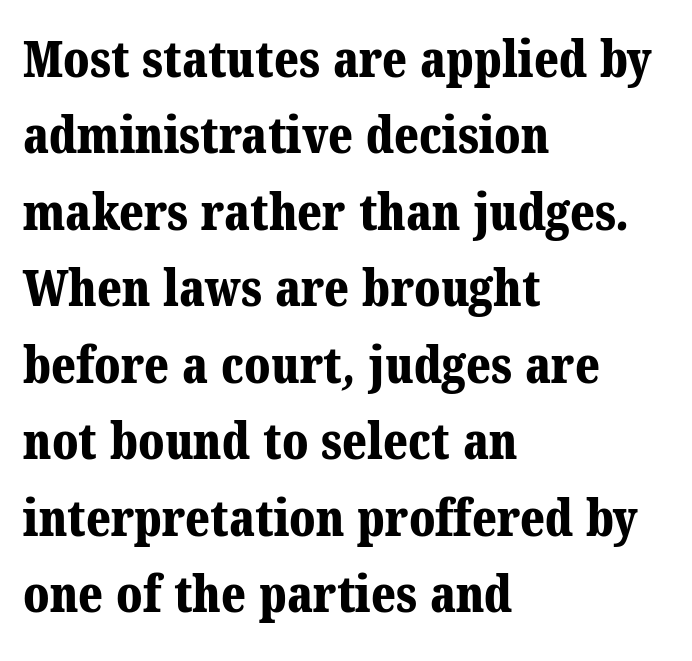
Q: Is the text bold? A: Yes.
Q: Is the typeface a serif or a sans-serif typeface? A: Serif.
Q: Is the text underlined? A: No.
Q: How is the paragraph aligned? A: Left-aligned.
Q: Is the spacing between letters normal or unusually wide? A: Normal.
Q: Is the spacing between lines tight, normal or loose? A: Normal.
Q: Width (condensed, normal, or wide)? A: Normal.
Q: Stroke contrast? A: Medium.
Q: x-height? A: Medium.
Q: Monospaced? A: No.
